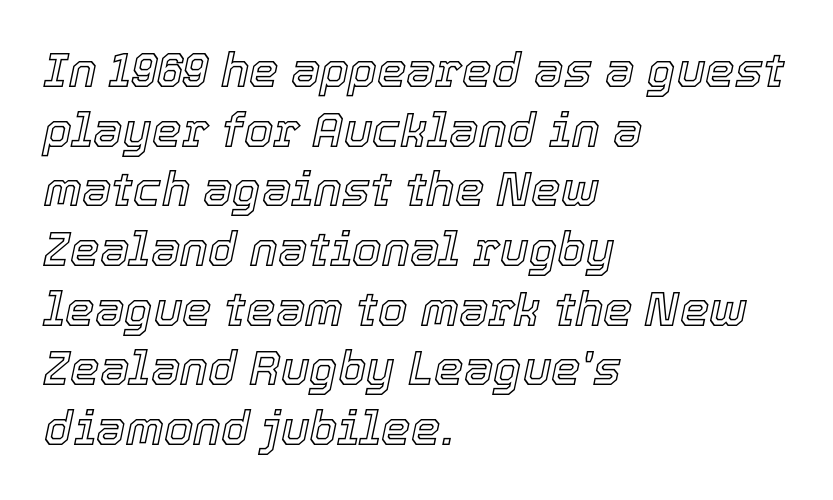
{"italic": "yes", "lean": "right", "slant_degrees": 12, "width": "normal", "x_height": "medium", "monospaced": "no", "underline": "no", "align": "left", "line_spacing": "normal", "line_spacing_ratio": 1.27, "letter_spacing": "normal", "letter_spacing_em": 0.0, "glyph_px": 47}
